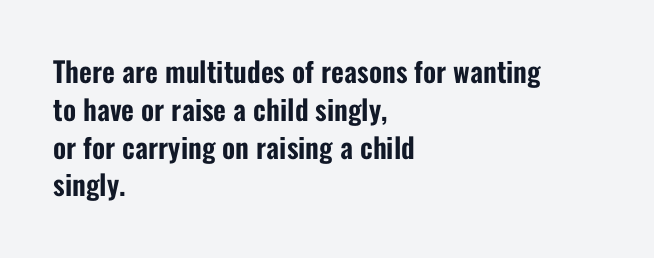
The image shows 28 px condensed sans-serif type, upright; set left-aligned, normal line spacing (1.35x), normal letter spacing, not underlined; low stroke contrast and a medium x-height.
